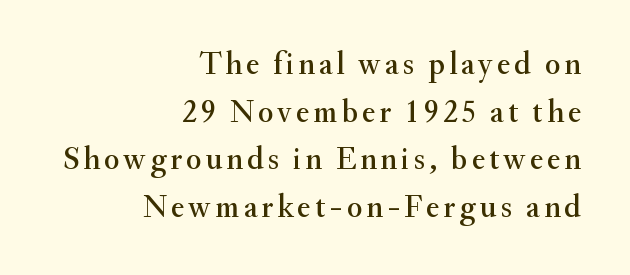
{"serif": "yes", "italic": "no", "width": "normal", "stroke_contrast": "medium", "x_height": "small", "monospaced": "no", "underline": "no", "align": "right", "line_spacing": "normal", "line_spacing_ratio": 1.49, "glyph_px": 32}
